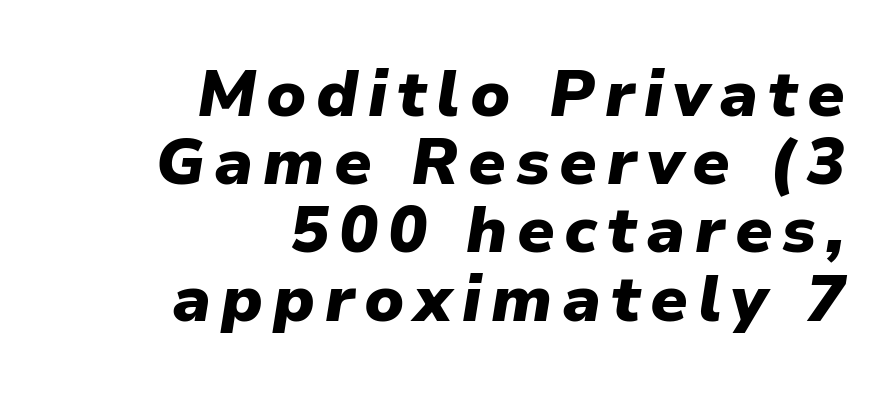
Q: Is the text bold? A: Yes.
Q: Is the text italic (slanted)? A: Yes, it leans right by about 9 degrees.
Q: Is the text underlined? A: No.
Q: How is the paragraph aligned? A: Right-aligned.
Q: Is the spacing between lines tight, normal or loose? A: Tight.
Q: Width (condensed, normal, or wide)? A: Normal.
Q: Stroke contrast? A: Low.
Q: x-height? A: Medium.
Q: Monospaced? A: No.
